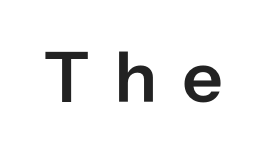
Set as a demibold, roughly 600 on the weight scale. Note the varied advance widths — an 'i' is clearly narrower than an 'm'. Ascenders rise straight up at ninety degrees. Each word looks stretched out because of the extra space between its letters.
